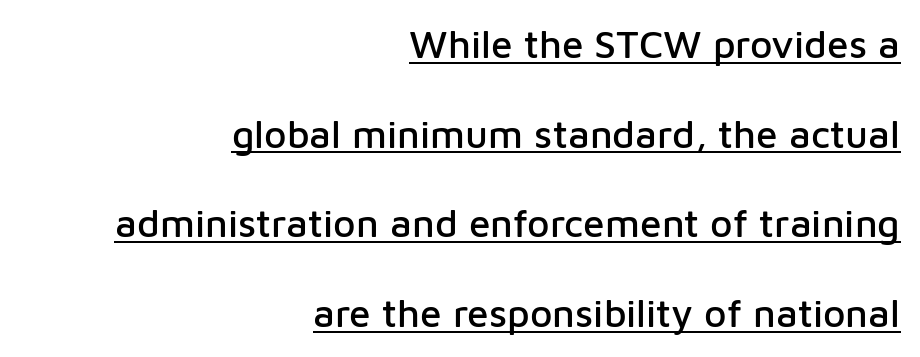
The image shows 39 px sans-serif type, upright; set right-aligned, loose line spacing (2.3x), normal letter spacing, underlined; low stroke contrast and a medium x-height.
